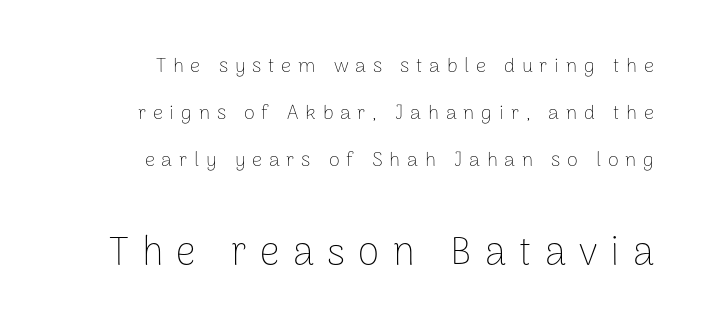
This rendering uses right alignment, leaving the left contour irregular. Posture: straight, roman, zero tilt. Compared with typical body copy, the letter spacing here is much looser. Baseline-to-baseline distance is far greater than the letter height. Proportional: the letters do not fall into vertical columns.
